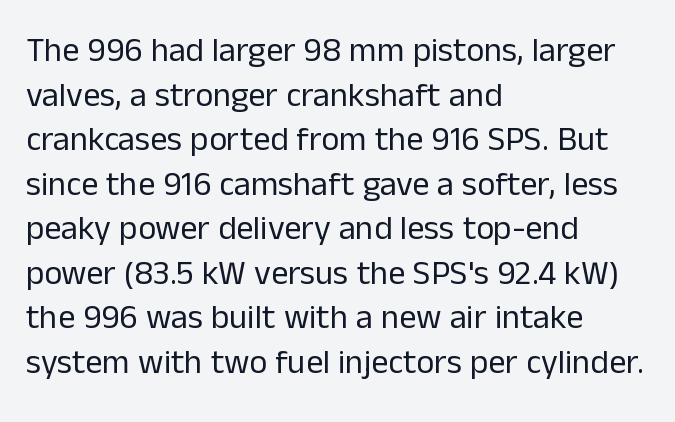
The image shows 34 px regular-weight sans-serif type, upright; set left-aligned, normal line spacing (1.31x), normal letter spacing, not underlined; low stroke contrast and a medium x-height.
